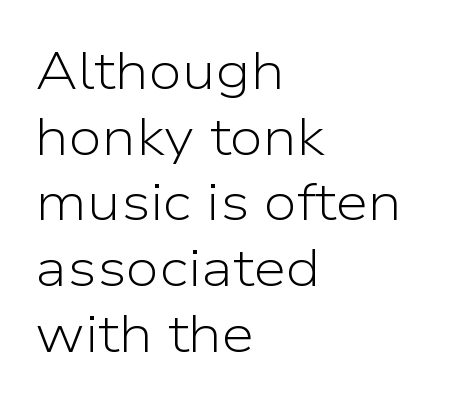
Check the space under the baseline: it is left empty. The paragraph has a hard left edge and a soft right edge. No letter is thick-stroked: the sample isn't bold. Nobody touched the tracking dial on this one. Note the varied advance widths — an 'i' is clearly narrower than an 'm'.
